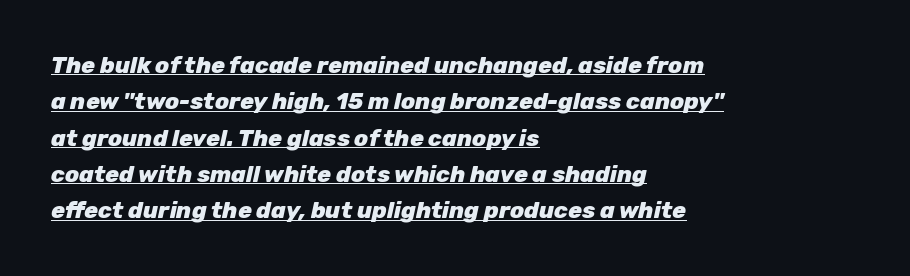
{"italic": "yes", "lean": "right", "slant_degrees": 12, "bold": "yes", "underline": "yes", "align": "left", "line_spacing": "normal", "line_spacing_ratio": 1.58, "letter_spacing": "normal", "letter_spacing_em": 0.0, "glyph_px": 23}
